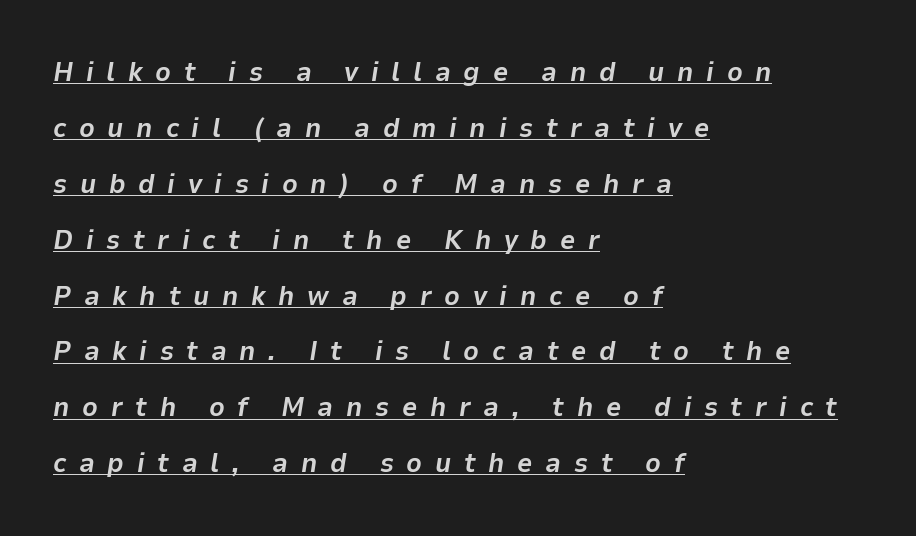
Tall strokes in this sample are angled rather than plumb. The lettering is marked with a stroke running underneath it. The vertical gap from one line to the next is large. The face used here has the dense, thick strokes of a bold.
